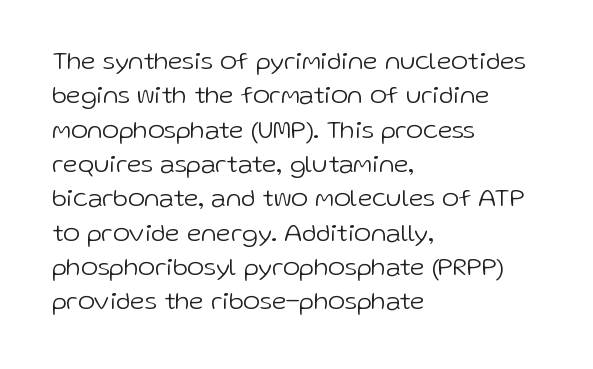
{"italic": "no", "bold": "no", "underline": "no", "align": "left", "line_spacing": "normal", "line_spacing_ratio": 1.32, "letter_spacing": "normal", "letter_spacing_em": 0.0, "glyph_px": 26}
